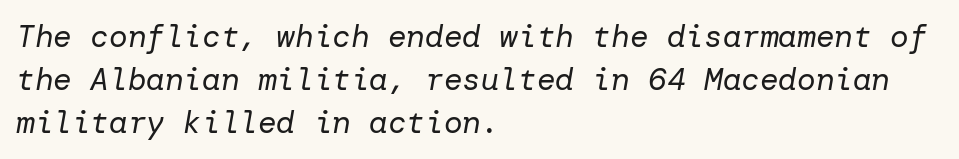
The image shows 31 px regular-weight type, italic (leaning right); set left-aligned, normal line spacing (1.38x), normal letter spacing, not underlined; low stroke contrast and a medium x-height.
